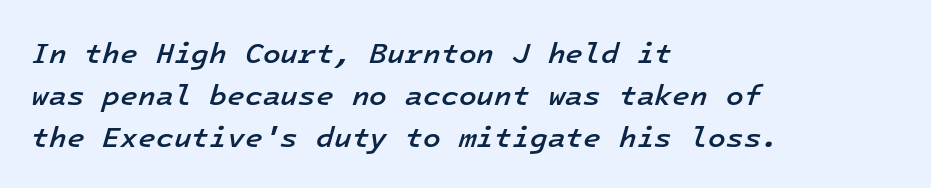
Q: Is the text bold? A: Semi-bold.
Q: Is the text italic (slanted)? A: Yes, it leans right by about 16 degrees.
Q: Is the text underlined? A: No.
Q: How is the paragraph aligned? A: Left-aligned.
Q: Is the spacing between letters normal or unusually wide? A: Normal.
Q: Is the spacing between lines tight, normal or loose? A: Normal.
Q: Width (condensed, normal, or wide)? A: Normal.
Q: Stroke contrast? A: Low.
Q: x-height? A: Medium.
Q: Monospaced? A: Yes.
